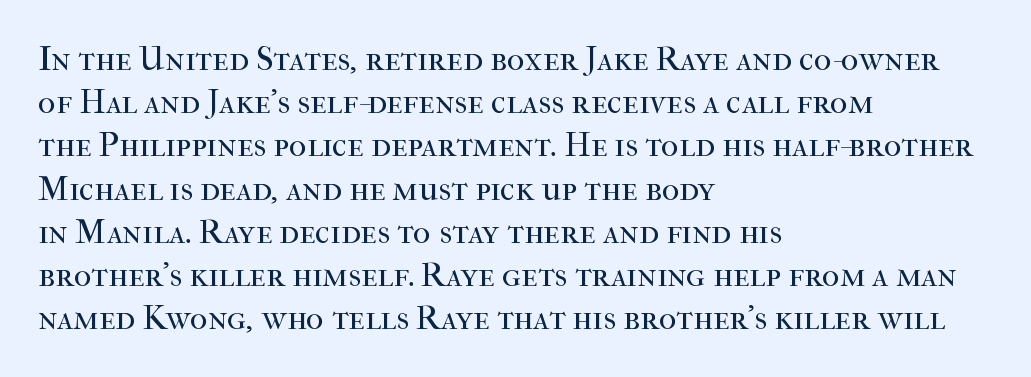
The image shows 34 px regular-weight serif type, upright; set left-aligned, normal line spacing (1.27x), normal letter spacing, not underlined; high stroke contrast and a medium x-height.
